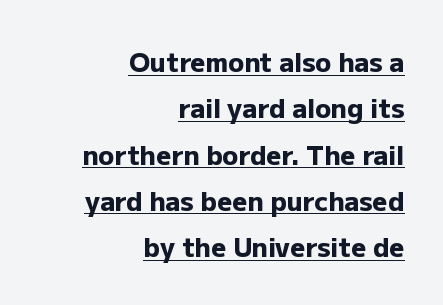
Q: Is the text bold? A: Yes.
Q: Is the text italic (slanted)? A: No, it is upright.
Q: Is the text underlined? A: Yes.
Q: How is the paragraph aligned? A: Right-aligned.
Q: Is the spacing between letters normal or unusually wide? A: Normal.
